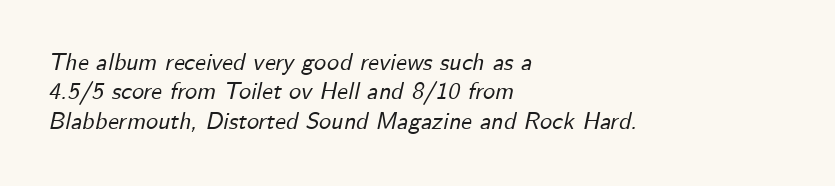
The image shows 24 px text type, italic (leaning right); set left-aligned, line spacing 1.22x, normal letter spacing, not underlined.
